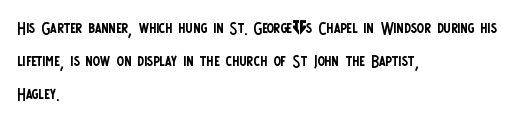
Q: Is the text bold? A: No.
Q: Is the text italic (slanted)? A: No, it is upright.
Q: Is the text underlined? A: No.
Q: How is the paragraph aligned? A: Left-aligned.
Q: Is the spacing between letters normal or unusually wide? A: Normal.
Q: Is the spacing between lines tight, normal or loose? A: Normal.
